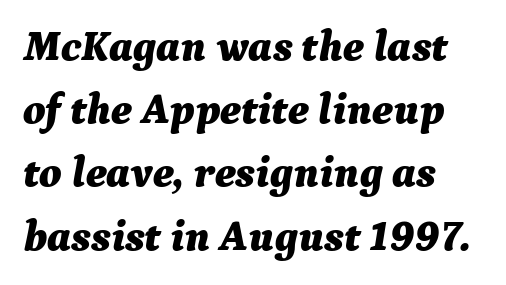
The image shows 43 px bold type, italic (leaning right); set left-aligned, normal line spacing (1.47x), normal letter spacing, not underlined; medium stroke contrast and a medium x-height.
